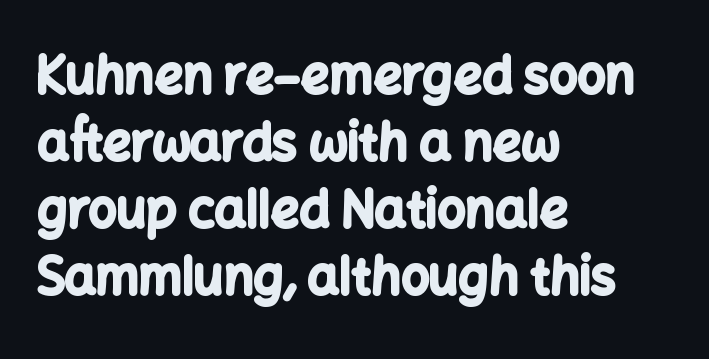
Q: Is the text bold? A: Yes.
Q: Is the text italic (slanted)? A: No, it is upright.
Q: Is the typeface a serif or a sans-serif typeface? A: Sans-serif.
Q: Is the text underlined? A: No.
Q: How is the paragraph aligned? A: Left-aligned.
Q: Is the spacing between letters normal or unusually wide? A: Normal.
Q: Is the spacing between lines tight, normal or loose? A: Normal.
Q: Width (condensed, normal, or wide)? A: Normal.
Q: Stroke contrast? A: Low.
Q: x-height? A: Medium.
Q: Monospaced? A: No.
